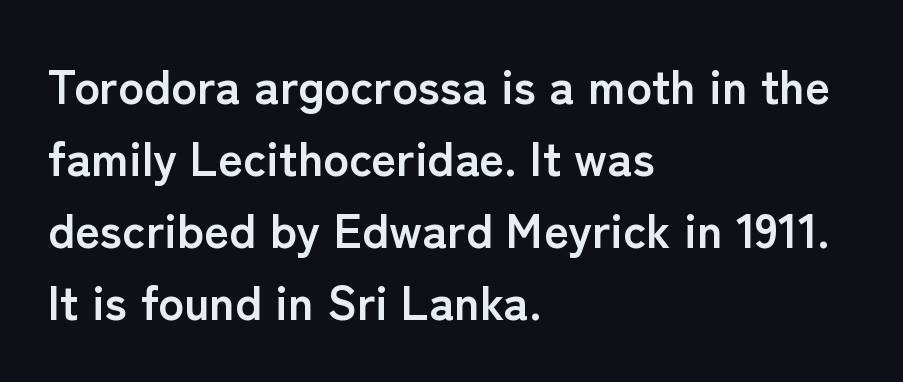
Q: Is the text bold? A: Yes.
Q: Is the text italic (slanted)? A: No, it is upright.
Q: Is the typeface a serif or a sans-serif typeface? A: Sans-serif.
Q: Is the text underlined? A: No.
Q: How is the paragraph aligned? A: Left-aligned.
Q: Is the spacing between letters normal or unusually wide? A: Normal.
Q: Is the spacing between lines tight, normal or loose? A: Normal.
Q: Width (condensed, normal, or wide)? A: Normal.
Q: Stroke contrast? A: Low.
Q: x-height? A: Medium.
Q: Monospaced? A: No.
